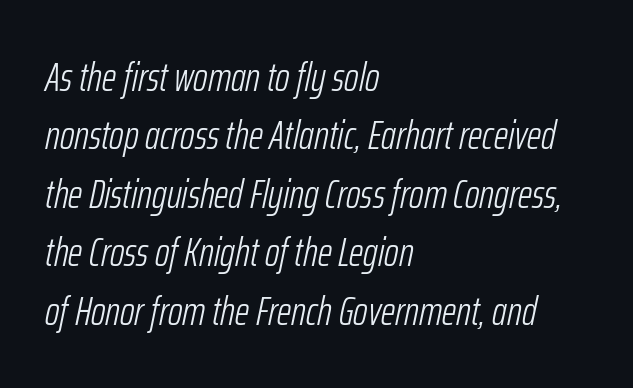
The image shows 40 px light, condensed type, italic (leaning right); set left-aligned, normal line spacing (1.46x), normal letter spacing, not underlined; low stroke contrast and a medium x-height.
